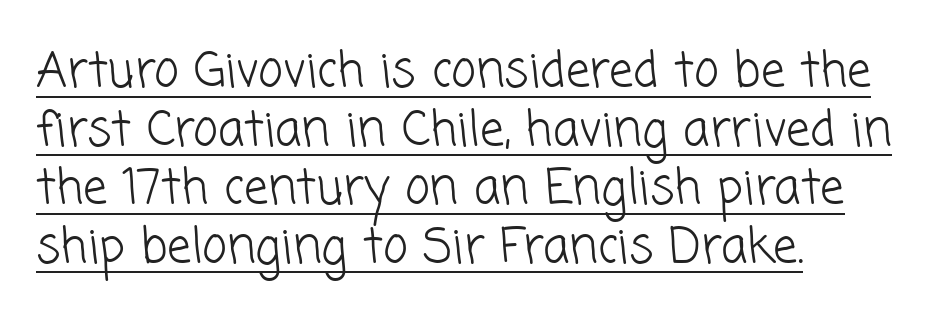
The image shows 48 px light sans-serif type; set left-aligned, line spacing 1.22x, normal letter spacing, underlined; low stroke contrast and a medium x-height.
